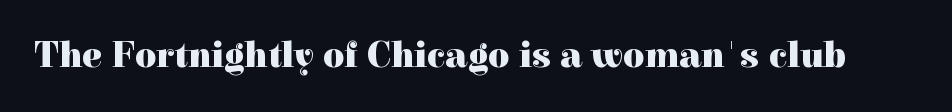
These lines are rendered in a variable-pitch font. The letters carry serifs — small finishing strokes at the ends of their stems. The horizontal fit of the characters is conventional and even. Weight check: bold — yes, fully.
